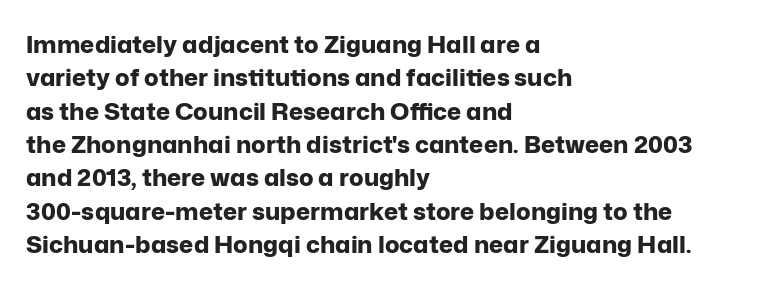
You can tell it's not italic because the verticals are truly vertical. Descender tails drop into unmarked territory. Baseline-to-baseline distance is the conventional proportion of letter height. Nobody touched the tracking dial on this one. Thick stems and heavy bowls — unmistakably bold. One-word summary of the alignment: left.
